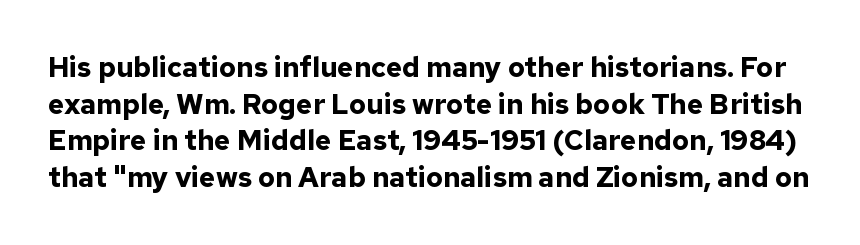
{"serif": "no", "italic": "no", "bold": "yes", "weight": "bold", "width": "normal", "stroke_contrast": "low", "x_height": "medium", "monospaced": "no", "underline": "no", "line_spacing": "normal", "line_spacing_ratio": 1.31, "letter_spacing": "normal", "letter_spacing_em": 0.0, "glyph_px": 28}
